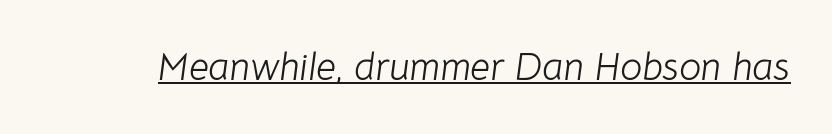
{"italic": "yes", "lean": "right", "slant_degrees": 8, "bold": "no", "weight": "light", "width": "normal", "stroke_contrast": "low", "x_height": "medium", "monospaced": "no", "underline": "yes", "letter_spacing": "normal", "letter_spacing_em": 0.0, "glyph_px": 39}
